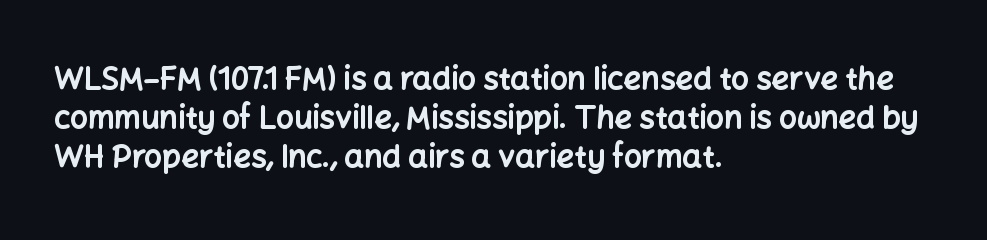
Quick note: interline space is typical. No feet cap the strokes, marking this as sans-serif type. The zone under the glyphs is completely vacant. I'd describe the lettering as bold — thick and assertive. Do the characters align in a grid? No, the font is proportional.
